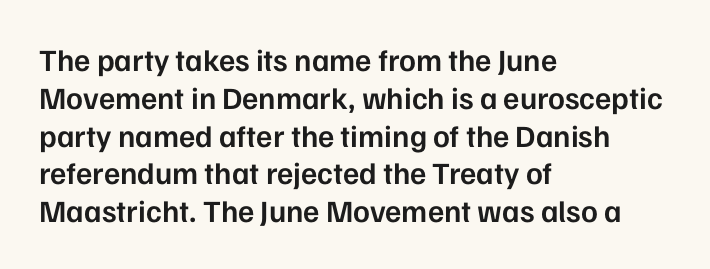
{"serif": "no", "italic": "no", "bold": "semi", "weight": "semibold", "width": "normal", "stroke_contrast": "low", "x_height": "medium", "monospaced": "no", "underline": "no", "align": "left", "line_spacing_ratio": 1.22, "letter_spacing": "normal", "letter_spacing_em": 0.0, "glyph_px": 31}
